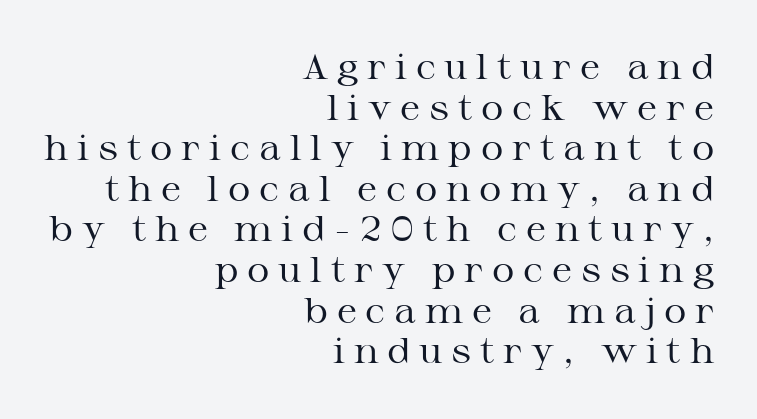
Q: Is the text bold? A: No.
Q: Is the text italic (slanted)? A: No, it is upright.
Q: Is the typeface a serif or a sans-serif typeface? A: Serif.
Q: Is the text underlined? A: No.
Q: How is the paragraph aligned? A: Right-aligned.
Q: Is the spacing between letters normal or unusually wide? A: Unusually wide.
Q: Width (condensed, normal, or wide)? A: Wide.
Q: Stroke contrast? A: Medium.
Q: x-height? A: Medium.
Q: Monospaced? A: No.
